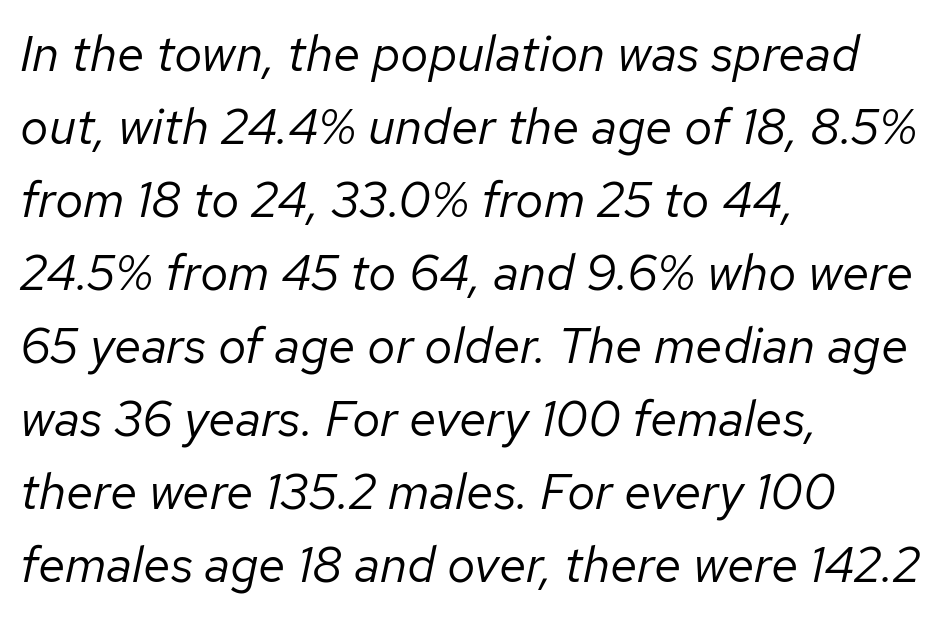
Q: Is the text bold? A: No.
Q: Is the text italic (slanted)? A: Yes, it leans right by about 12 degrees.
Q: Is the text underlined? A: No.
Q: How is the paragraph aligned? A: Left-aligned.
Q: Is the spacing between letters normal or unusually wide? A: Normal.
Q: Is the spacing between lines tight, normal or loose? A: Normal.
Q: Width (condensed, normal, or wide)? A: Normal.
Q: Stroke contrast? A: Low.
Q: x-height? A: Medium.
Q: Monospaced? A: No.
